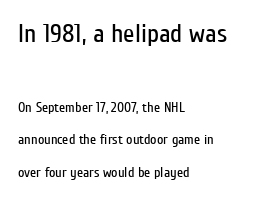
Q: Is the text bold? A: No.
Q: Is the text italic (slanted)? A: No, it is upright.
Q: Is the text underlined? A: No.
Q: How is the paragraph aligned? A: Left-aligned.
Q: Is the spacing between letters normal or unusually wide? A: Normal.
Q: Is the spacing between lines tight, normal or loose? A: Loose.
Q: Which block of text is set in a larger size, the first (top) or the second (bottom)? A: The first (top) one.
